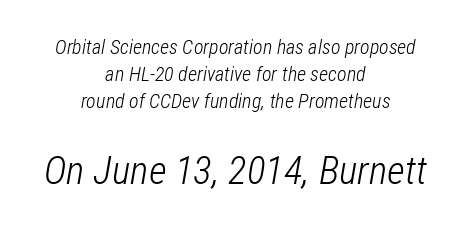
Check the space under the baseline: it is left empty. Is the block centered? Yes — each line is placed symmetrically about the middle. Does the bottom block carry the larger type? Yes, it does. The rendering keeps characters at their native spacing. Compared with typical paragraphs, the rows here are spaced about the same.
